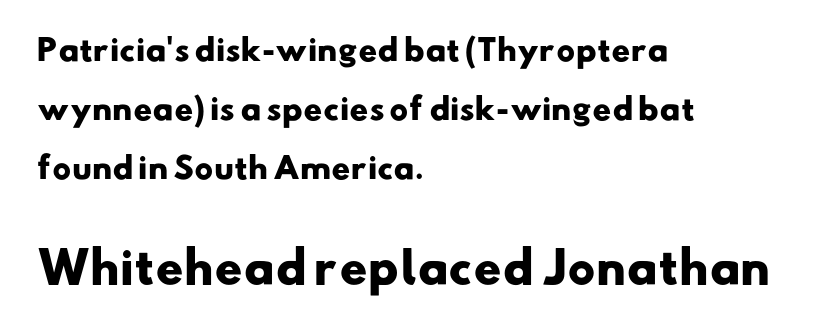
The image shows 43 px heavy, wide sans-serif type; set left-aligned, loose line spacing (2.04x), normal letter spacing, not underlined; the second (bottom) block is 1.48x larger; low stroke contrast and a small x-height.
